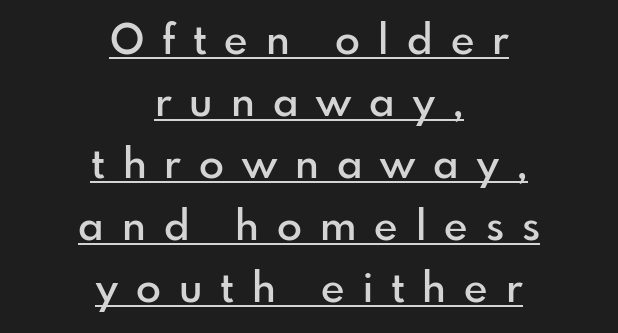
This sample uses an upright cut, with every glyph sitting square on the baseline. Typographic density is moderately raised because the face is semibold. Is this a sans? Yes — the strokes have no serifs. The letters are spread apart with noticeably loose tracking. These lines are rendered in a variable-pitch font.
